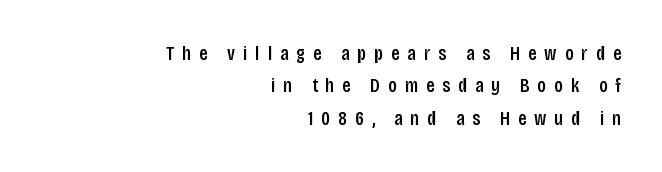
The image shows 20 px text type, upright; set right-aligned, normal line spacing (1.62x), unusually wide letter spacing (+0.4 em), not underlined.
